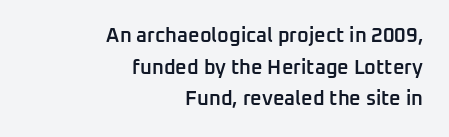
{"italic": "no", "bold": "semi", "underline": "no", "align": "right", "line_spacing": "normal", "line_spacing_ratio": 1.58, "letter_spacing": "normal", "letter_spacing_em": 0.0, "glyph_px": 20}
